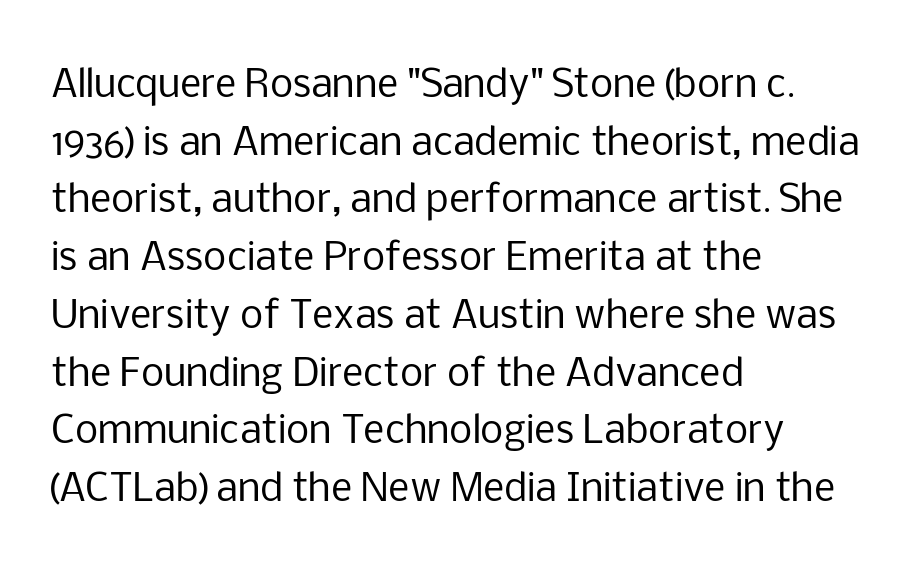
Q: Is the text bold? A: No.
Q: Is the text italic (slanted)? A: No, it is upright.
Q: Is the typeface a serif or a sans-serif typeface? A: Sans-serif.
Q: Is the text underlined? A: No.
Q: How is the paragraph aligned? A: Left-aligned.
Q: Is the spacing between letters normal or unusually wide? A: Normal.
Q: Is the spacing between lines tight, normal or loose? A: Normal.
Q: Width (condensed, normal, or wide)? A: Normal.
Q: Stroke contrast? A: Low.
Q: x-height? A: Medium.
Q: Monospaced? A: No.
